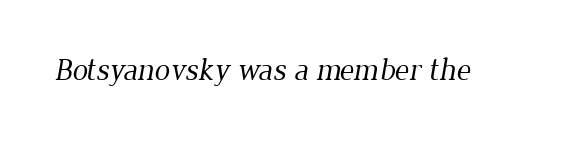
The typeface chosen for these lines features serifs. Tracking value appears to be zero — textbook default spacing. The letters advance in unequal steps, a hallmark of proportional type. No chunkiness to these letters — they're not bold. Nobody drew a line under any word here.
